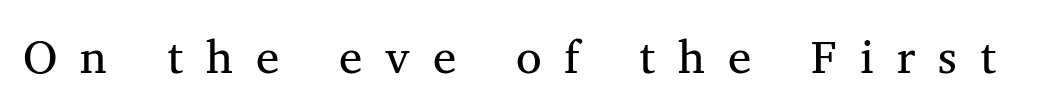
{"serif": "yes", "italic": "no", "width": "normal", "stroke_contrast": "medium", "x_height": "medium", "monospaced": "no", "underline": "no", "letter_spacing": "wide", "letter_spacing_em": 0.49, "glyph_px": 47}
